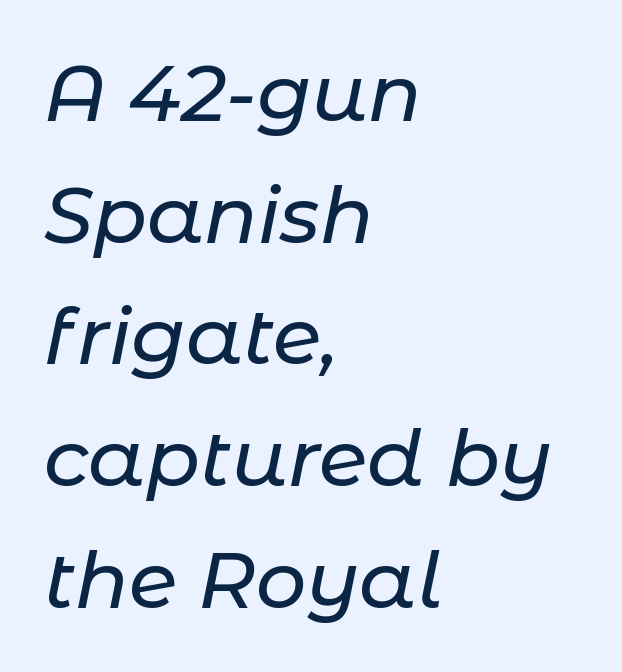
{"italic": "yes", "lean": "right", "slant_degrees": 11, "width": "normal", "stroke_contrast": "low", "x_height": "medium", "monospaced": "no", "underline": "no", "align": "left", "line_spacing": "normal", "line_spacing_ratio": 1.54, "letter_spacing": "normal", "letter_spacing_em": 0.0, "glyph_px": 79}
